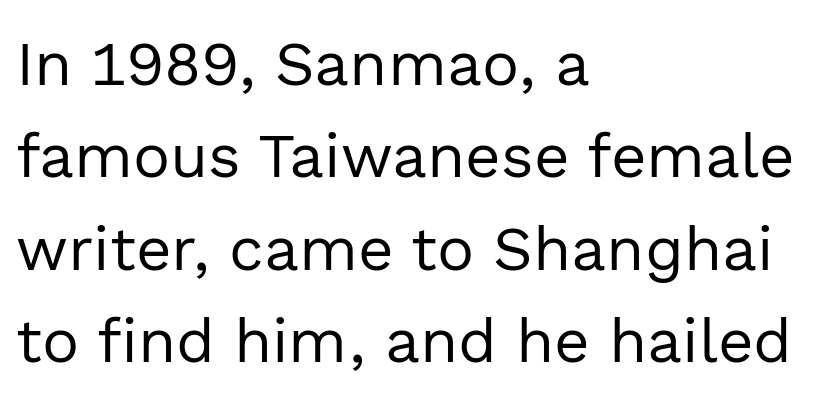
{"serif": "no", "italic": "no", "bold": "no", "weight": "regular", "width": "normal", "x_height": "medium", "monospaced": "no", "underline": "no", "align": "left", "line_spacing": "normal", "line_spacing_ratio": 1.49, "letter_spacing": "normal", "letter_spacing_em": 0.0, "glyph_px": 62}
